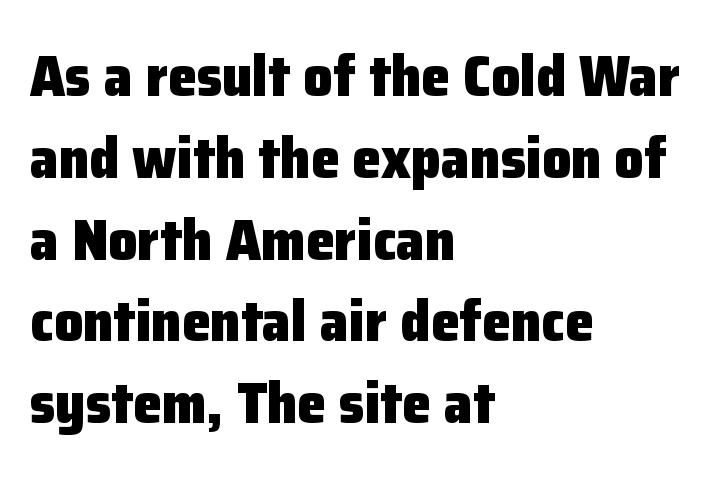
The image shows 58 px heavy sans-serif type, upright; set left-aligned, normal line spacing (1.41x), normal letter spacing, not underlined; low stroke contrast and a medium x-height.
